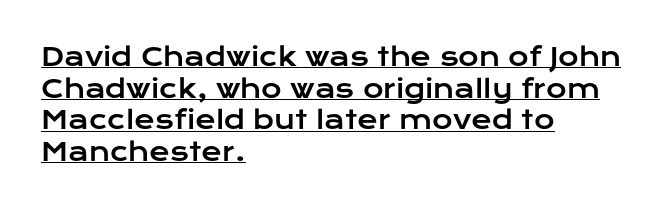
Horizontal bands of white between lines are of average thickness. Does the lettering tilt? It doesn't — this is upright. Caption: standard tracking, unaltered. The typesetter chose a ragged-right arrangement here. The rendering uses the underline text-decoration.
